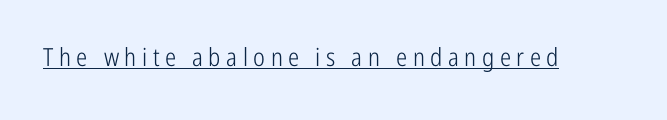
It's the straight-up-and-down kind of type. These glyphs show unthickened strokes, regular width or finer. Look at the tracking — it's clearly loosened, letters drifting apart. This rendering features underlined lettering.
